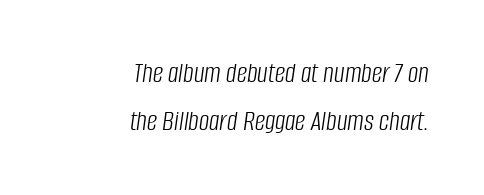
{"italic": "yes", "lean": "right", "slant_degrees": 8, "bold": "no", "weight": "light", "width": "condensed", "stroke_contrast": "low", "x_height": "large", "monospaced": "no", "underline": "no", "align": "right", "line_spacing": "normal", "line_spacing_ratio": 1.66, "letter_spacing": "normal", "letter_spacing_em": 0.0, "glyph_px": 29}
